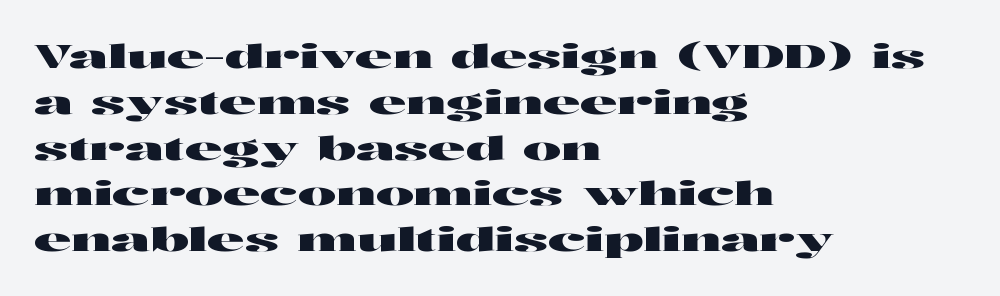
The letters advance in unequal steps, a hallmark of proportional type. Standard letterfit; no display-style spreading of the glyphs. Vertically, the passage feels balanced, rows spaced as you'd expect. Designer's note — italics off, roman on.
